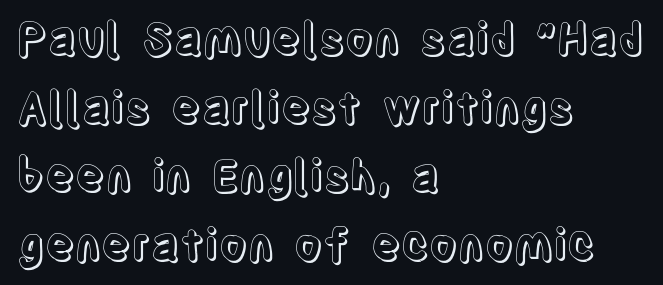
{"italic": "no", "width": "condensed", "x_height": "large", "monospaced": "no", "underline": "no", "align": "left", "line_spacing": "normal", "line_spacing_ratio": 1.56, "letter_spacing": "normal", "letter_spacing_em": 0.0, "glyph_px": 44}
